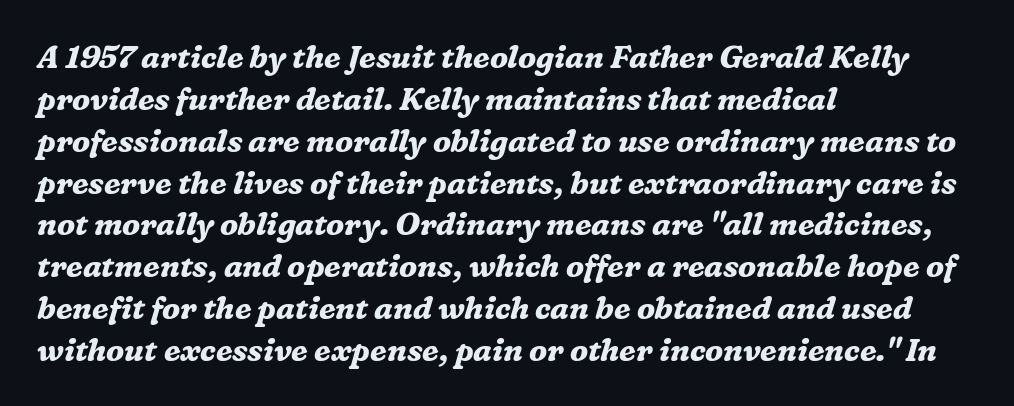
Does the leading feel generous? No, just average. The passage shown is typed in a proportional face where columns would drift. Letter spacing: default. The gap between lines stays unmarked. The passage shown is emphatically bold. I'd call this a serif setting — the letters wear small feet.
